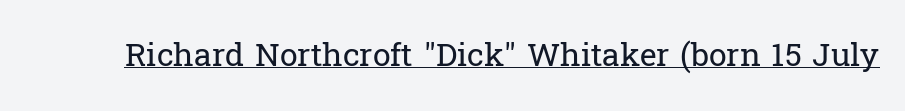
The image shows 32 px regular-weight serif type, upright; set normal letter spacing, underlined; low stroke contrast and a medium x-height.
